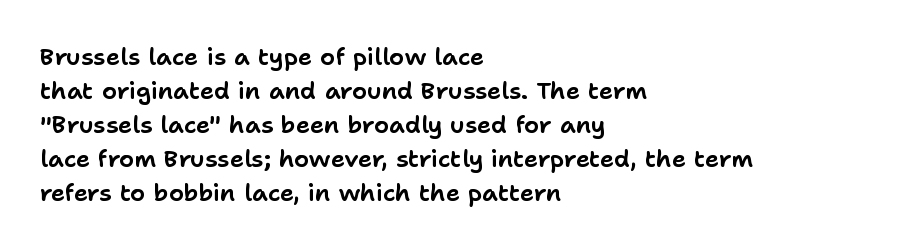
{"italic": "no", "underline": "no", "align": "left", "line_spacing": "normal", "line_spacing_ratio": 1.42, "letter_spacing": "normal", "letter_spacing_em": 0.0, "glyph_px": 24}
